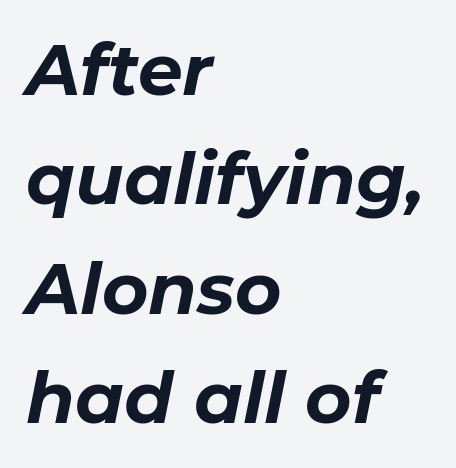
{"italic": "yes", "lean": "right", "slant_degrees": 11, "bold": "yes", "weight": "bold", "width": "normal", "stroke_contrast": "low", "x_height": "medium", "monospaced": "no", "underline": "no", "align": "left", "line_spacing": "normal", "line_spacing_ratio": 1.54, "letter_spacing": "normal", "letter_spacing_em": 0.0, "glyph_px": 71}
